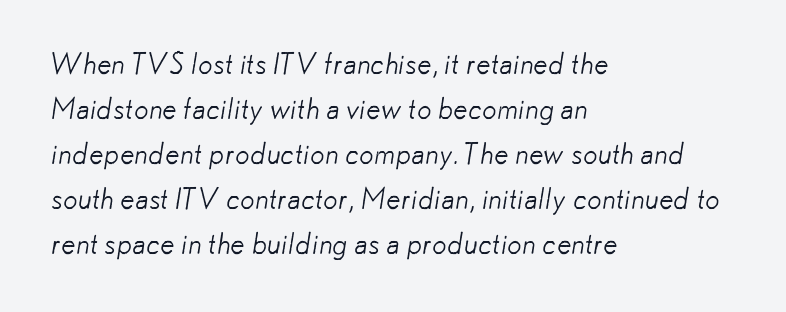
The characters display no serif detailing; their extremities are plain. A clean baseline with only descenders dipping below it. Letters have the restrained weight of plain body copy at most. The letters sit at their default tracking, neither squeezed nor spread.
